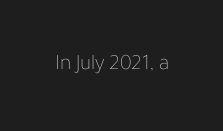
The image shows 22 px text type, upright; set normal letter spacing, not underlined.
